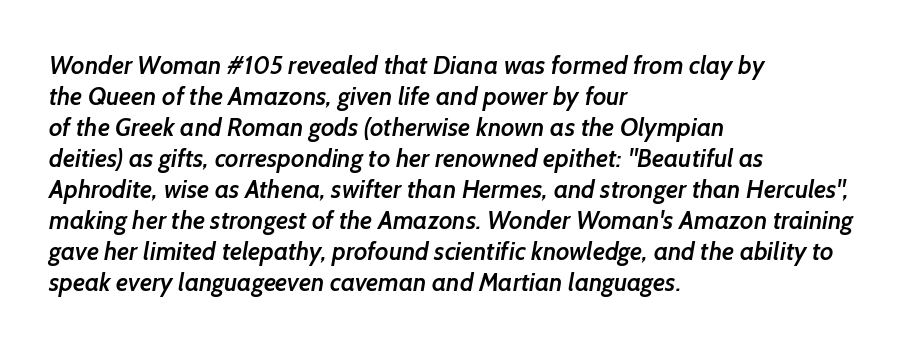
Q: Is the text bold? A: Semi-bold.
Q: Is the text underlined? A: No.
Q: How is the paragraph aligned? A: Left-aligned.
Q: Is the spacing between letters normal or unusually wide? A: Normal.
